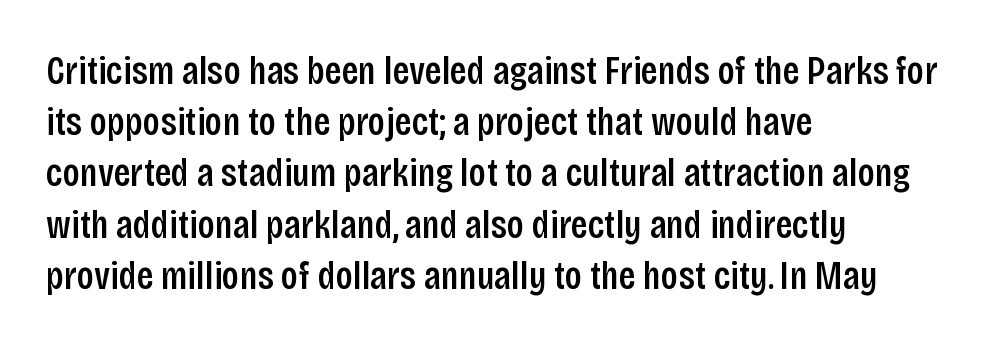
{"serif": "no", "italic": "no", "bold": "semi", "weight": "semibold", "width": "condensed", "stroke_contrast": "low", "x_height": "large", "monospaced": "no", "underline": "no", "align": "left", "line_spacing": "normal", "line_spacing_ratio": 1.28, "letter_spacing": "normal", "letter_spacing_em": 0.0, "glyph_px": 40}
